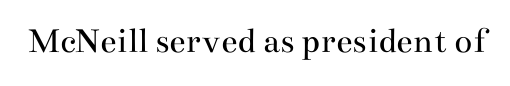
Q: Is the text bold? A: No.
Q: Is the text italic (slanted)? A: No, it is upright.
Q: Is the typeface a serif or a sans-serif typeface? A: Serif.
Q: Is the text underlined? A: No.
Q: Is the spacing between letters normal or unusually wide? A: Normal.
Q: Width (condensed, normal, or wide)? A: Wide.
Q: Stroke contrast? A: Medium.
Q: x-height? A: Small.
Q: Monospaced? A: No.
